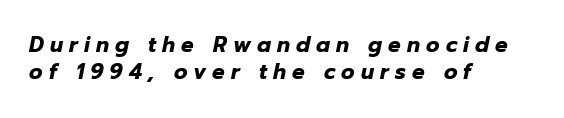
Line beginnings align vertically; line endings do not. The sample has been set heavy, in full bold. Vertically, the passage feels balanced, rows spaced as you'd expect. This is oblique type, the kind used for emphasis or titles. The horizontal fit of the characters is loose and conspicuously gappy. A bare baseline throughout the passage.
